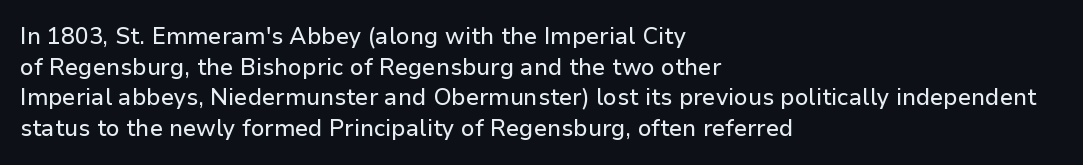
{"italic": "no", "underline": "no", "align": "left", "line_spacing": "normal", "line_spacing_ratio": 1.33, "letter_spacing": "normal", "letter_spacing_em": 0.0, "glyph_px": 23}
